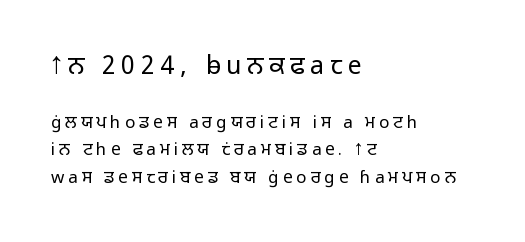
Q: Is the text bold? A: No.
Q: Is the text italic (slanted)? A: No, it is upright.
Q: Is the text underlined? A: No.
Q: How is the paragraph aligned? A: Left-aligned.
Q: Is the spacing between letters normal or unusually wide? A: Unusually wide.
Q: Is the spacing between lines tight, normal or loose? A: Normal.
Q: Which block of text is set in a larger size, the first (top) or the second (bottom)? A: The first (top) one.
